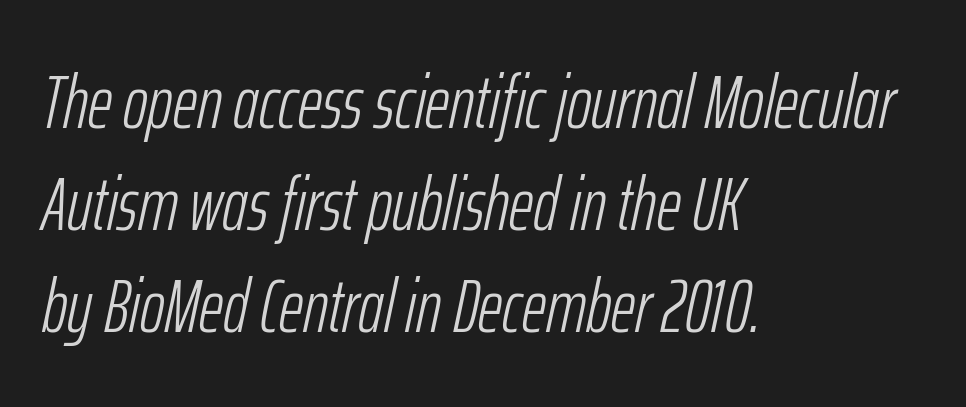
{"italic": "yes", "lean": "right", "slant_degrees": 12, "bold": "no", "weight": "light", "width": "condensed", "stroke_contrast": "low", "x_height": "medium", "monospaced": "no", "underline": "no", "align": "left", "line_spacing": "normal", "line_spacing_ratio": 1.36, "letter_spacing": "normal", "letter_spacing_em": 0.0, "glyph_px": 75}
